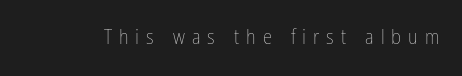
Stem width sits at or under what a default text font uses. The letterforms stand isolated, each surrounded by extra space. Characters remain perfectly vertical along every line. Type without underlining.
